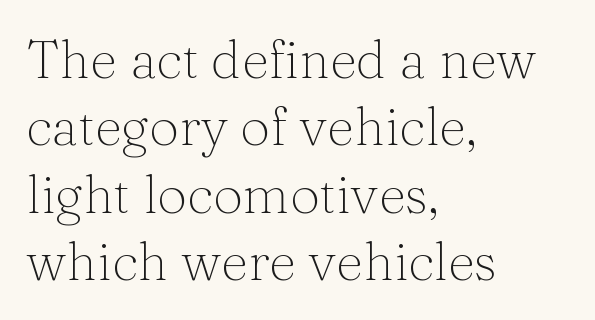
The image shows 53 px light serif type, upright; set left-aligned, normal line spacing (1.27x), normal letter spacing, not underlined; medium stroke contrast and a medium x-height.
